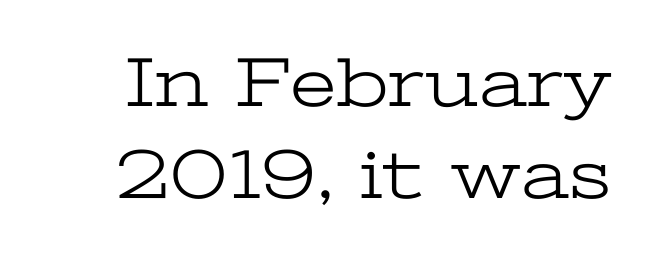
The image shows 71 px light, wide serif type, upright; set normal line spacing (1.29x), normal letter spacing, not underlined; low stroke contrast and a medium x-height.
